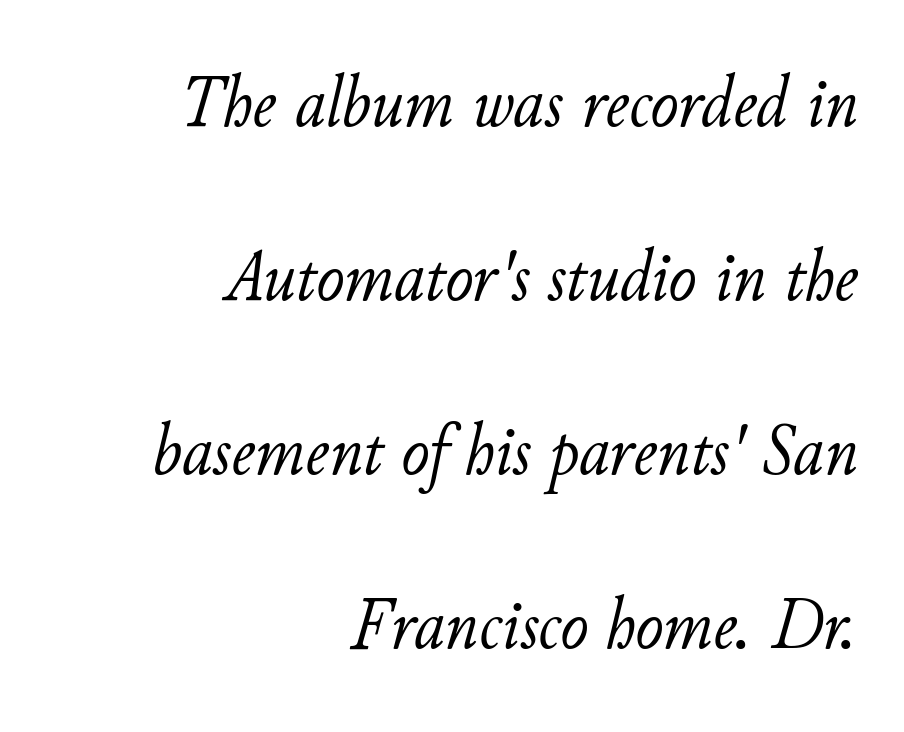
Q: Is the text bold? A: No.
Q: Is the text italic (slanted)? A: Yes, it leans right by about 11 degrees.
Q: Is the text underlined? A: No.
Q: How is the paragraph aligned? A: Right-aligned.
Q: Is the spacing between letters normal or unusually wide? A: Normal.
Q: Is the spacing between lines tight, normal or loose? A: Loose.
Q: Width (condensed, normal, or wide)? A: Normal.
Q: Stroke contrast? A: Low.
Q: x-height? A: Small.
Q: Monospaced? A: No.
